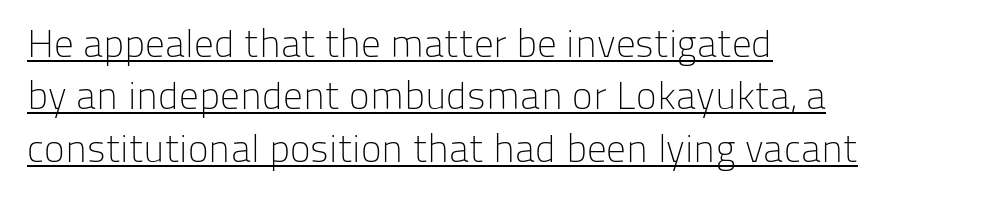
The image shows 39 px light sans-serif type, upright; set left-aligned, normal line spacing (1.34x), normal letter spacing, underlined; low stroke contrast and a medium x-height.
